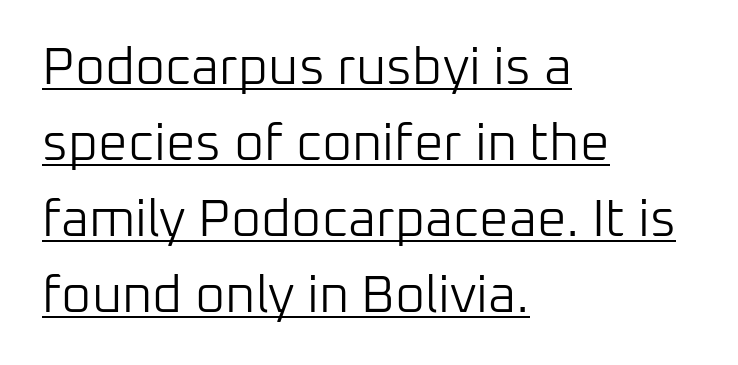
Q: Is the text bold? A: No.
Q: Is the text italic (slanted)? A: No, it is upright.
Q: Is the typeface a serif or a sans-serif typeface? A: Sans-serif.
Q: Is the text underlined? A: Yes.
Q: How is the paragraph aligned? A: Left-aligned.
Q: Is the spacing between letters normal or unusually wide? A: Normal.
Q: Is the spacing between lines tight, normal or loose? A: Normal.
Q: Width (condensed, normal, or wide)? A: Normal.
Q: Stroke contrast? A: Low.
Q: x-height? A: Medium.
Q: Monospaced? A: No.
